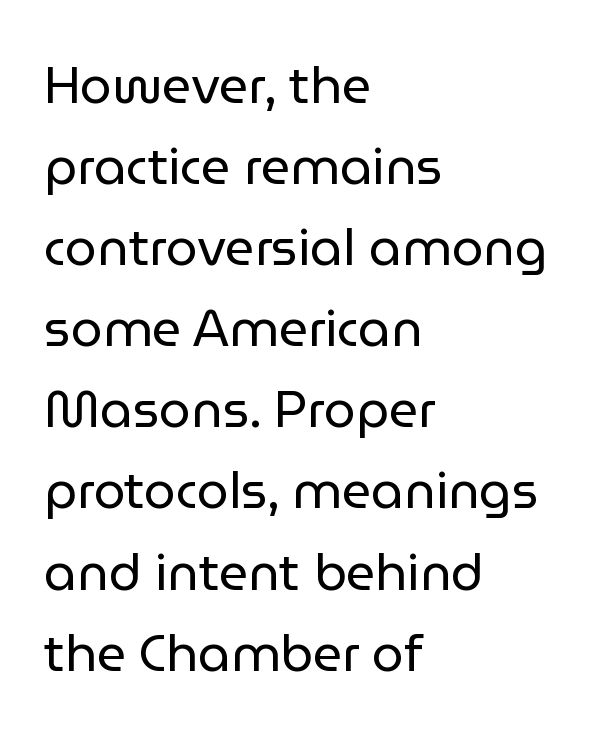
Q: Is the text bold? A: No.
Q: Is the text italic (slanted)? A: No, it is upright.
Q: Is the typeface a serif or a sans-serif typeface? A: Sans-serif.
Q: Is the text underlined? A: No.
Q: How is the paragraph aligned? A: Left-aligned.
Q: Is the spacing between letters normal or unusually wide? A: Normal.
Q: Is the spacing between lines tight, normal or loose? A: Normal.
Q: Width (condensed, normal, or wide)? A: Normal.
Q: Stroke contrast? A: Low.
Q: x-height? A: Medium.
Q: Monospaced? A: No.
